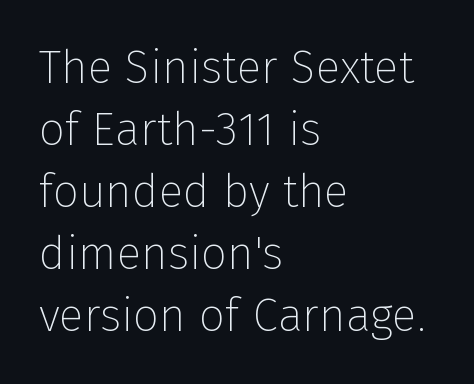
Q: Is the text bold? A: No.
Q: Is the text italic (slanted)? A: No, it is upright.
Q: Is the typeface a serif or a sans-serif typeface? A: Sans-serif.
Q: Is the text underlined? A: No.
Q: How is the paragraph aligned? A: Left-aligned.
Q: Is the spacing between letters normal or unusually wide? A: Normal.
Q: Is the spacing between lines tight, normal or loose? A: Normal.
Q: Width (condensed, normal, or wide)? A: Normal.
Q: Stroke contrast? A: Low.
Q: x-height? A: Medium.
Q: Monospaced? A: No.
